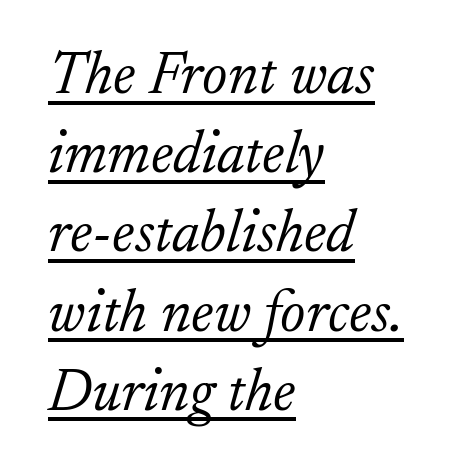
In CSS terms this would be text-align: left. Letter spacing: default. Is there an underline? Yes — a line sits under the letters. Is this a fixed-width face? No — the glyphs have proportional, varying widths.
